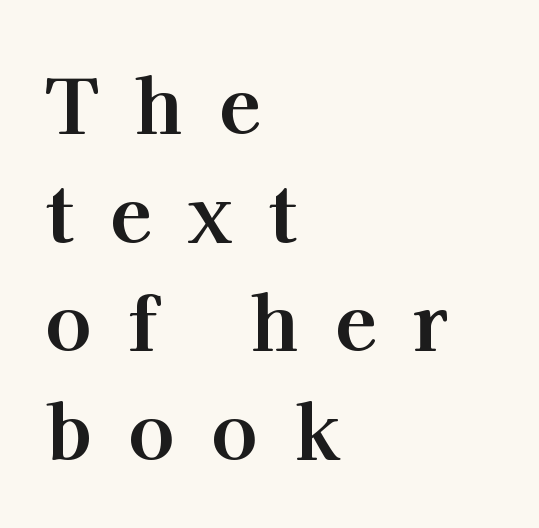
Q: Is the text bold? A: Yes.
Q: Is the text italic (slanted)? A: No, it is upright.
Q: Is the typeface a serif or a sans-serif typeface? A: Serif.
Q: Is the text underlined? A: No.
Q: How is the paragraph aligned? A: Left-aligned.
Q: Is the spacing between letters normal or unusually wide? A: Unusually wide.
Q: Is the spacing between lines tight, normal or loose? A: Normal.
Q: Width (condensed, normal, or wide)? A: Normal.
Q: Stroke contrast? A: High.
Q: x-height? A: Medium.
Q: Monospaced? A: No.
